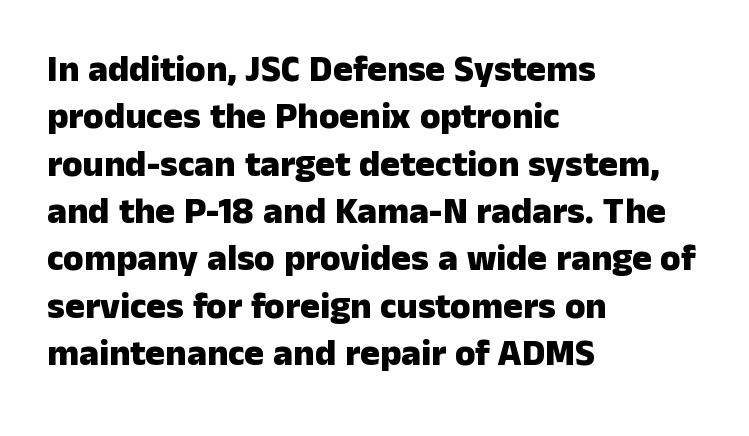
{"serif": "no", "italic": "no", "bold": "yes", "weight": "heavy", "width": "normal", "stroke_contrast": "low", "x_height": "medium", "monospaced": "no", "underline": "no", "align": "left", "line_spacing": "normal", "line_spacing_ratio": 1.28, "letter_spacing": "normal", "letter_spacing_em": 0.0, "glyph_px": 37}
